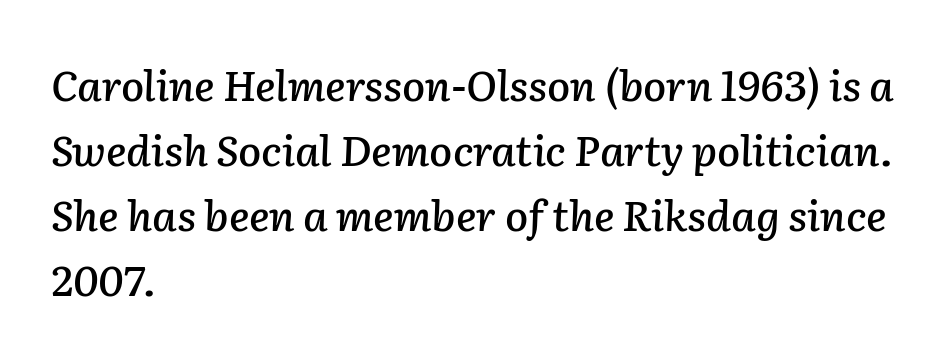
{"italic": "yes", "lean": "right", "slant_degrees": 2, "width": "normal", "stroke_contrast": "low", "x_height": "medium", "monospaced": "no", "underline": "no", "align": "left", "line_spacing": "normal", "line_spacing_ratio": 1.55, "letter_spacing": "normal", "letter_spacing_em": 0.0, "glyph_px": 42}
